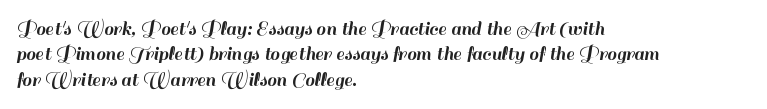
Short and long lines alike share a common starting point at left. Letters rest on an invisible, unmarked baseline. No extra tracking has been applied to these lines.
